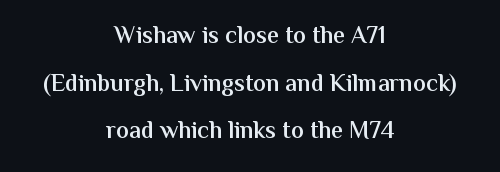
The image shows 24 px text type, upright; set centered, loose line spacing (1.98x), normal letter spacing, not underlined.
